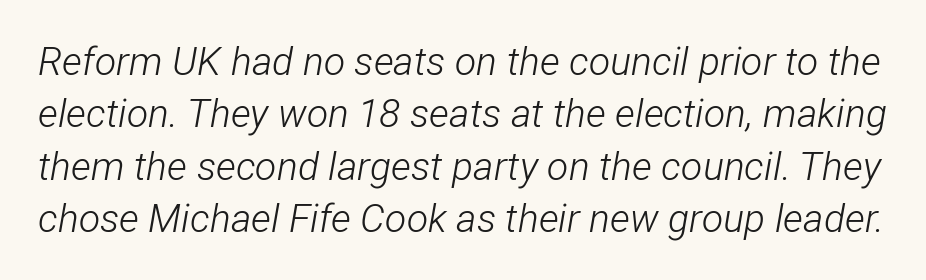
Q: Is the text bold? A: No.
Q: Is the text italic (slanted)? A: Yes, it leans right by about 12 degrees.
Q: Is the text underlined? A: No.
Q: Is the spacing between letters normal or unusually wide? A: Normal.
Q: Is the spacing between lines tight, normal or loose? A: Normal.
Q: Width (condensed, normal, or wide)? A: Condensed.
Q: Stroke contrast? A: Low.
Q: x-height? A: Medium.
Q: Monospaced? A: No.
